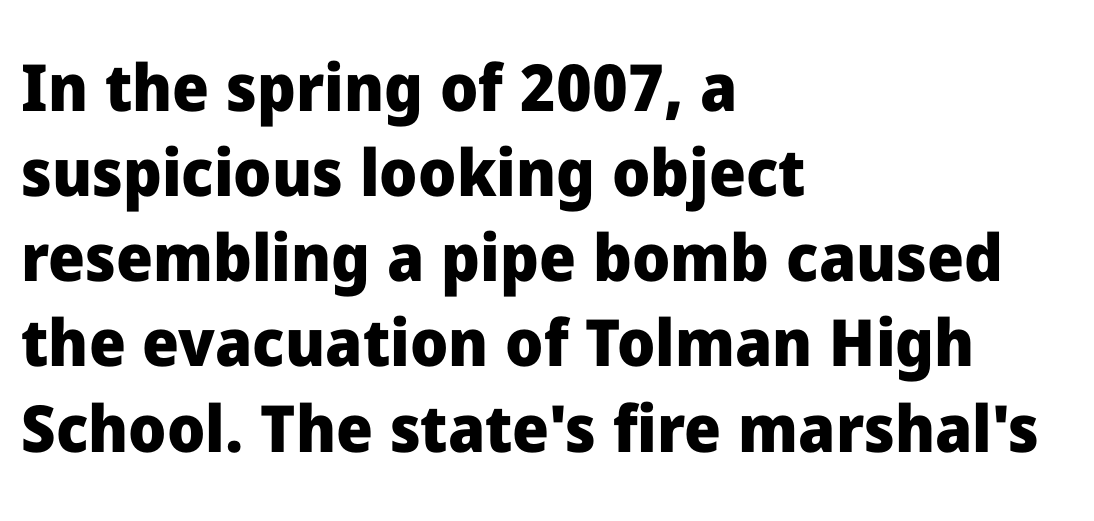
The image shows 65 px heavy sans-serif type, upright; set left-aligned, normal line spacing (1.31x), normal letter spacing, not underlined; low stroke contrast and a medium x-height.
